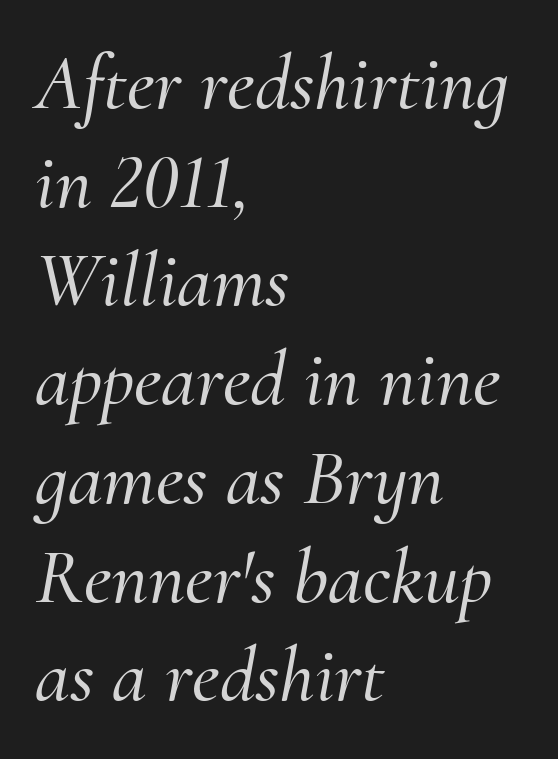
Character widths vary here, with narrow letters taking less room than wide ones. These lines were composed using italics. These lines are set flush left with a ragged right edge. Does the type have serifs? Yes, each stem ends in a small foot.
